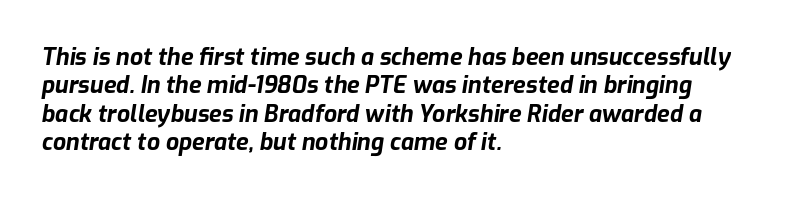
Check under the words: just untouched page. Each line starts at the same left margin while the right side varies. In terms of posture, this sample is oblique. The tracking reads as untouched default to a designer's eye. On the weight axis this lands at bold, roughly 700.
